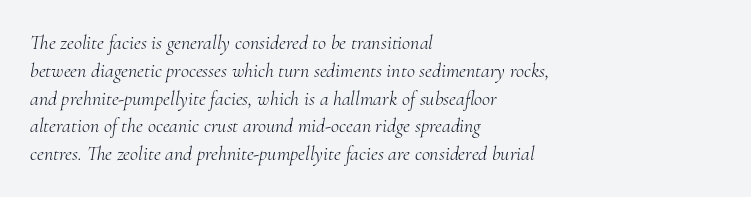
Does the copy run flush right? No — it runs flush left. The lines sit at an ordinary, default distance from one another. Emphasis-style slanted type is in use. Plain, unruled lines of type.
